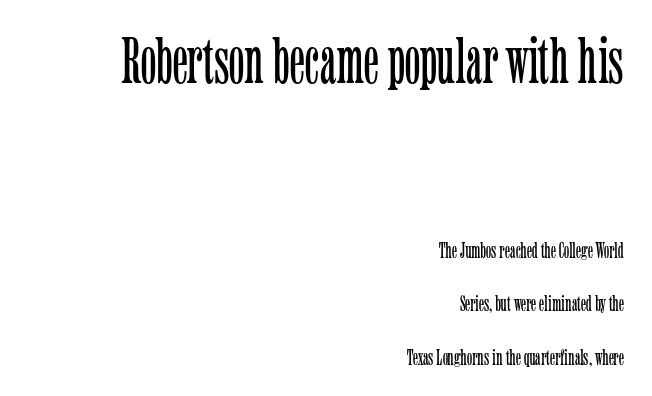
The image shows 65 px light, condensed serif type, upright; set right-aligned, loose line spacing (2.44x), normal letter spacing, not underlined; the first (top) block is 2.95x larger; low stroke contrast and a medium x-height.
